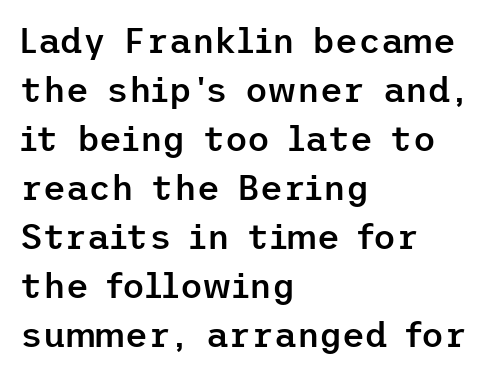
{"serif": "no", "italic": "no", "bold": "semi", "weight": "semibold", "width": "normal", "stroke_contrast": "low", "x_height": "medium", "underline": "no", "align": "left", "line_spacing": "normal", "line_spacing_ratio": 1.4, "letter_spacing": "normal", "letter_spacing_em": 0.0, "glyph_px": 35}
